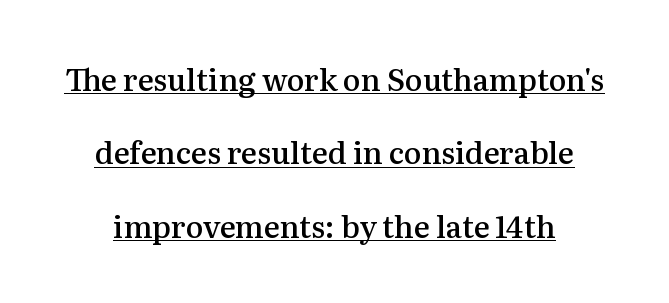
Loosely led — the rows are spread out. Honestly, the underline is the first thing you notice here. Compared with an ordinary text face, these strokes are moderately heavier — a semibold. Varying glyph widths throughout — classic text-font behaviour.
